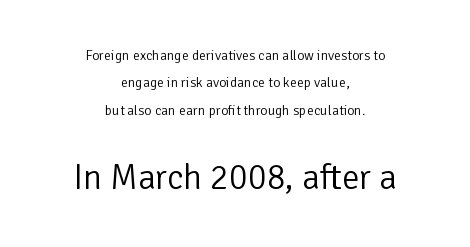
These lines are rendered in a variable-pitch font. In terms of leading, this rendering errs on the spacious side. Does the lettering tilt? It doesn't — this is upright. Has an underline been added? It has not. No extra ink here — the face is not bold. Line starts and ends both wander, symmetrically.
